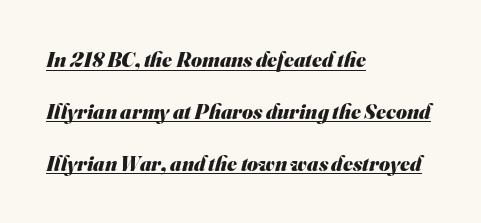
{"bold": "yes", "underline": "yes", "align": "left", "line_spacing": "loose", "line_spacing_ratio": 2.47, "letter_spacing": "normal", "letter_spacing_em": 0.0, "glyph_px": 21}
